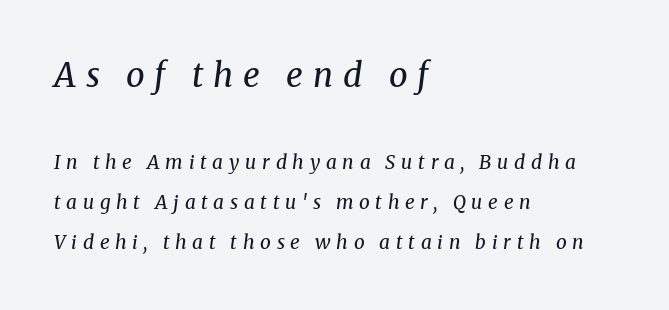
Q: Is the text bold? A: No.
Q: Is the text italic (slanted)? A: Yes, it leans right by about 8 degrees.
Q: Is the typeface a serif or a sans-serif typeface? A: Serif.
Q: Is the text underlined? A: No.
Q: How is the paragraph aligned? A: Left-aligned.
Q: Is the spacing between letters normal or unusually wide? A: Unusually wide.
Q: Is the spacing between lines tight, normal or loose? A: Loose.
Q: Which block of text is set in a larger size, the first (top) or the second (bottom)? A: The first (top) one.
Q: Width (condensed, normal, or wide)? A: Normal.
Q: Stroke contrast? A: Medium.
Q: x-height? A: Medium.
Q: Monospaced? A: No.
